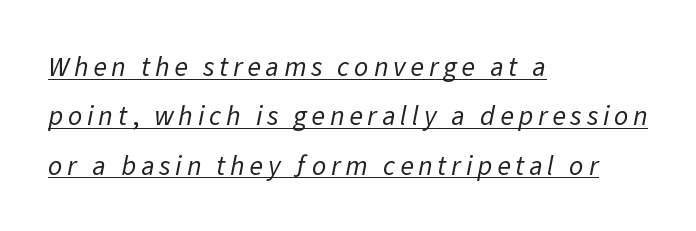
Think of a printed novel: that variable character pitch is what you see here. The face used here is a sans, in the tradition of grotesques and geometrics. The passage is arranged the way most books set body copy — flush left. Weight: in the light-to-regular range.
